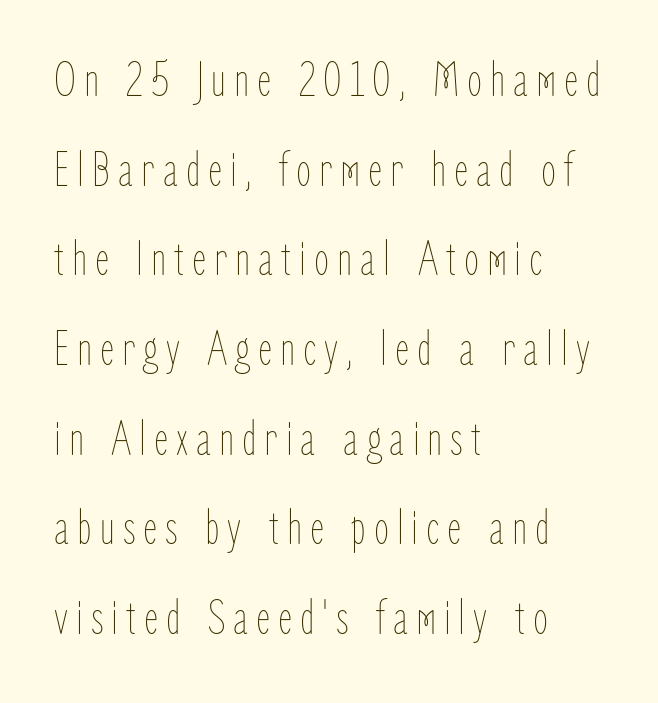
{"italic": "no", "bold": "no", "weight": "thin", "width": "condensed", "stroke_contrast": "low", "x_height": "medium", "monospaced": "no", "underline": "no", "align": "left", "line_spacing_ratio": 1.83, "glyph_px": 49}
